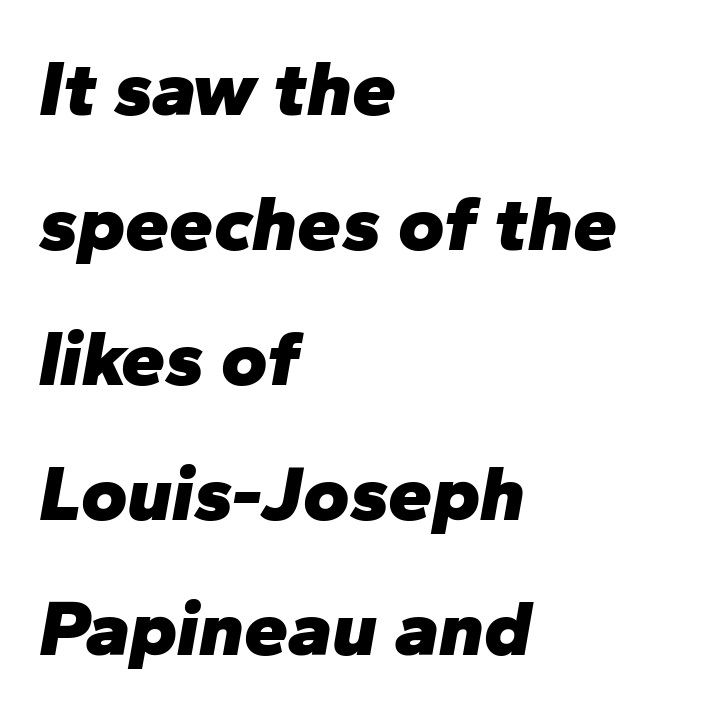
Q: Is the text bold? A: Yes.
Q: Is the text italic (slanted)? A: Yes, it leans right by about 10 degrees.
Q: Is the text underlined? A: No.
Q: How is the paragraph aligned? A: Left-aligned.
Q: Is the spacing between letters normal or unusually wide? A: Normal.
Q: Width (condensed, normal, or wide)? A: Normal.
Q: Stroke contrast? A: Low.
Q: x-height? A: Medium.
Q: Monospaced? A: No.
